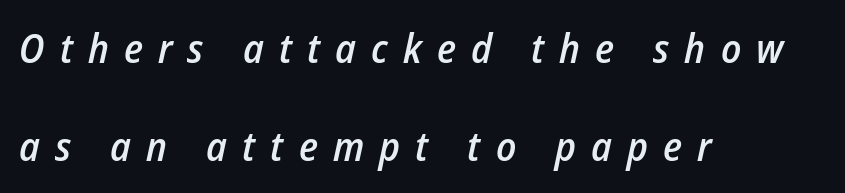
Semibold letterforms, between regular and bold. A typesetter would call this proportional, since set widths differ per character. Short note: letters widely spaced. An italicized treatment has been applied to the whole sample. The foot of each line stays bare and open. These lines are set flush left with a ragged right edge.
